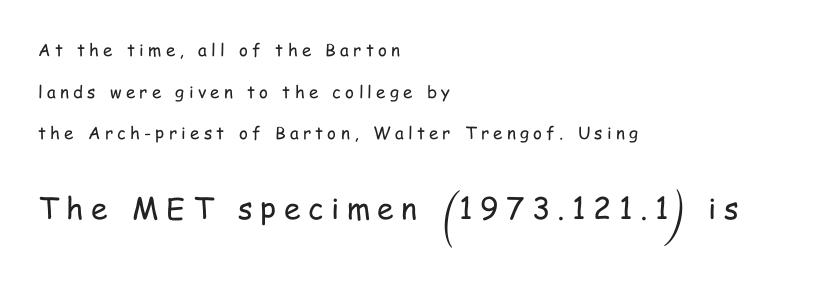
{"serif": "no", "italic": "no", "bold": "no", "weight": "regular", "width": "condensed", "stroke_contrast": "low", "x_height": "medium", "monospaced": "no", "underline": "no", "align": "left", "line_spacing": "loose", "line_spacing_ratio": 2.45, "letter_spacing": "wide", "letter_spacing_em": 0.25, "larger_block": "second", "size_ratio": 1.76, "glyph_px": 30}
